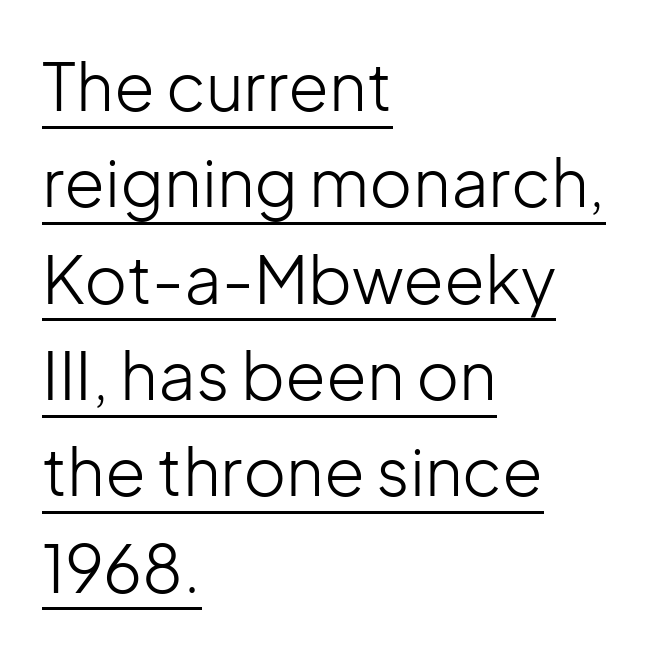
{"serif": "no", "italic": "no", "bold": "no", "weight": "light", "width": "normal", "stroke_contrast": "low", "x_height": "medium", "monospaced": "no", "underline": "yes", "align": "left", "line_spacing": "normal", "line_spacing_ratio": 1.46, "letter_spacing": "normal", "letter_spacing_em": 0.0, "glyph_px": 66}
